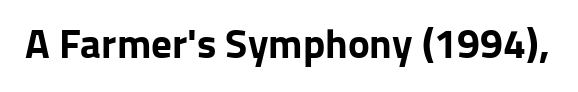
{"serif": "no", "italic": "no", "bold": "yes", "weight": "bold", "width": "normal", "stroke_contrast": "low", "x_height": "medium", "monospaced": "no", "underline": "no", "letter_spacing": "normal", "letter_spacing_em": 0.0, "glyph_px": 41}
